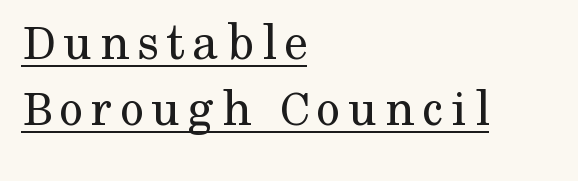
The image shows 53 px regular-weight serif type, upright; set left-aligned, normal line spacing (1.25x), underlined; medium stroke contrast and a medium x-height.
